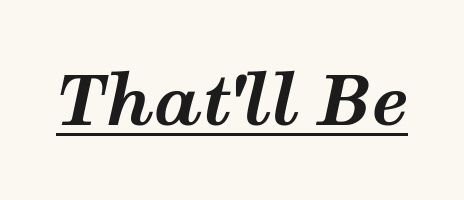
Q: Is the text bold? A: Yes.
Q: Is the text italic (slanted)? A: Yes, it leans right by about 12 degrees.
Q: Is the text underlined? A: Yes.
Q: Is the spacing between letters normal or unusually wide? A: Normal.
Q: Width (condensed, normal, or wide)? A: Wide.
Q: Stroke contrast? A: Medium.
Q: x-height? A: Medium.
Q: Monospaced? A: No.
